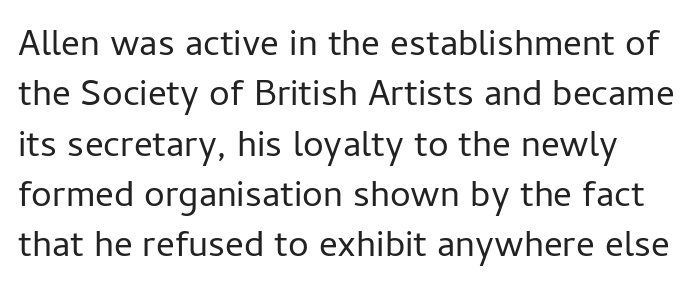
{"serif": "no", "italic": "no", "bold": "no", "weight": "regular", "width": "normal", "stroke_contrast": "low", "x_height": "medium", "monospaced": "no", "underline": "no", "line_spacing": "normal", "line_spacing_ratio": 1.36, "letter_spacing": "normal", "letter_spacing_em": 0.0, "glyph_px": 37}
